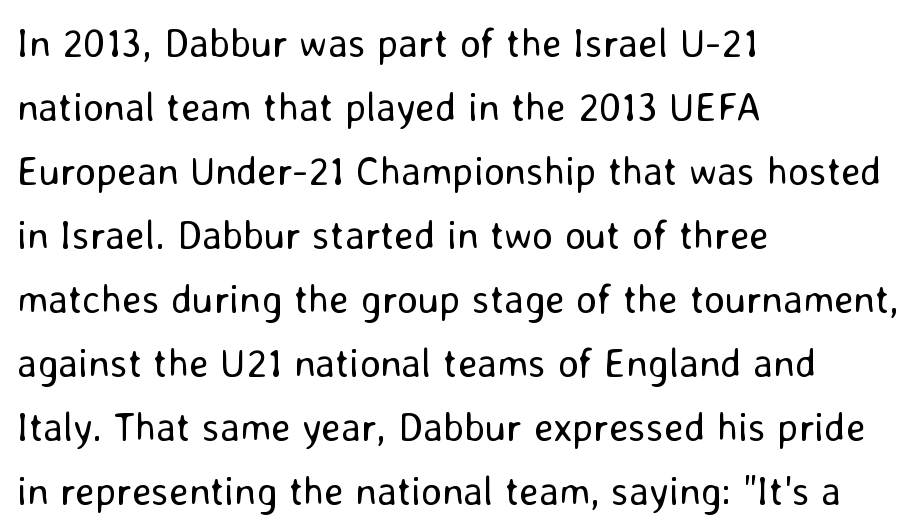
The image shows 40 px regular-weight sans-serif type, upright; set left-aligned, normal line spacing (1.6x), normal letter spacing, not underlined; low stroke contrast and a medium x-height.
